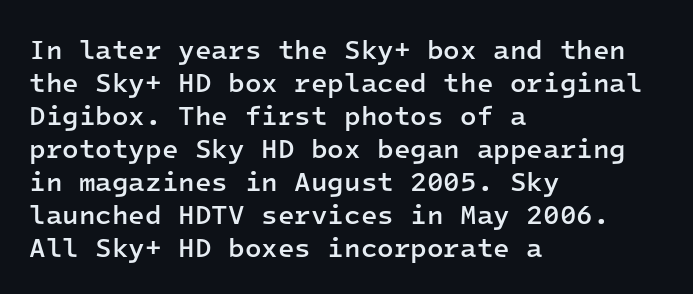
{"italic": "no", "bold": "semi", "underline": "no", "align": "left", "line_spacing_ratio": 1.22, "letter_spacing": "normal", "letter_spacing_em": 0.0, "glyph_px": 27}
